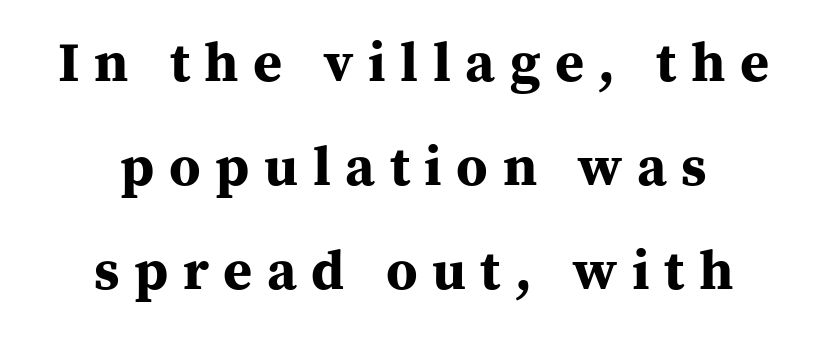
The rag falls on both sides of this text block equally. This rendering features lettering with no underline. Look at the bottom of the vertical strokes: they flare into serifs here. On the weight axis this lands at bold, roughly 700.
